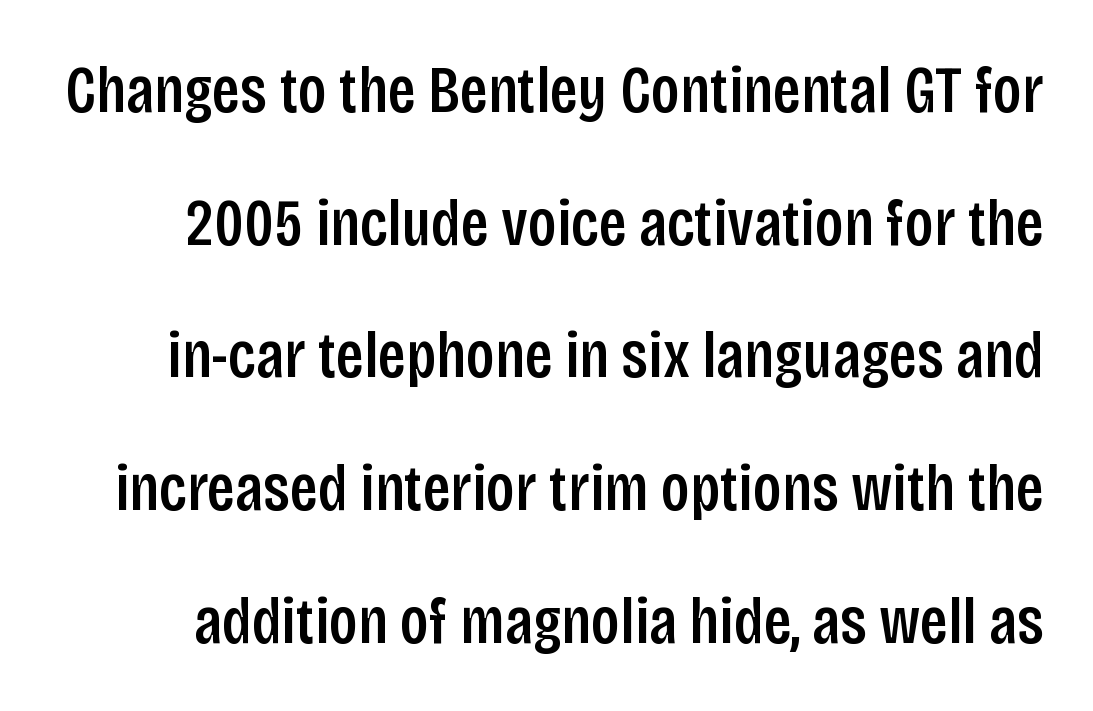
The image shows 67 px condensed sans-serif type, upright; set loose line spacing (1.98x), normal letter spacing, not underlined; low stroke contrast and a large x-height.
